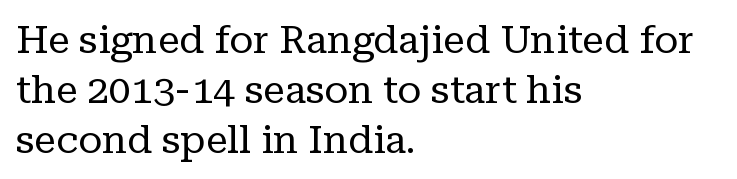
Q: Is the text bold? A: No.
Q: Is the text italic (slanted)? A: No, it is upright.
Q: Is the typeface a serif or a sans-serif typeface? A: Serif.
Q: Is the text underlined? A: No.
Q: How is the paragraph aligned? A: Left-aligned.
Q: Is the spacing between letters normal or unusually wide? A: Normal.
Q: Is the spacing between lines tight, normal or loose? A: Normal.
Q: Width (condensed, normal, or wide)? A: Normal.
Q: Stroke contrast? A: Low.
Q: x-height? A: Medium.
Q: Monospaced? A: No.
